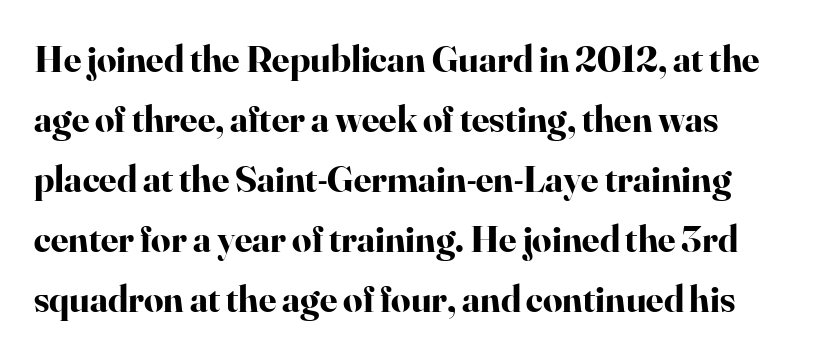
The image shows 38 px bold serif type, upright; set left-aligned, normal line spacing (1.58x), normal letter spacing, not underlined; high stroke contrast and a small x-height.
